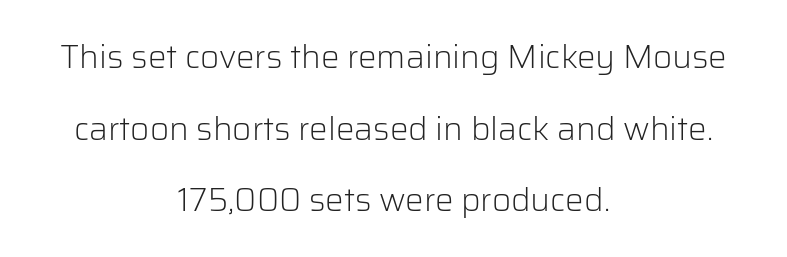
Check under the words: just untouched page. No feet cap the strokes, marking this as sans-serif type. Nothing unusual about the tracking: characters are spaced as the font intends. A typesetter would mark this as roman, not italic.
